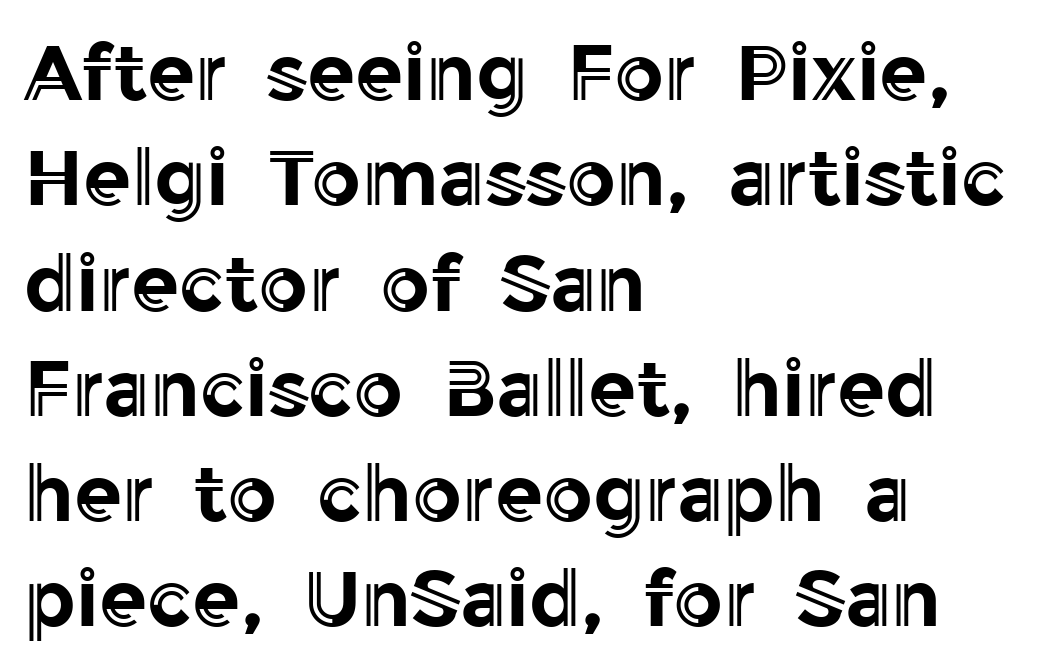
The ragged edge is on the right, which tells us the setting is flush left. In terms of leading, this rendering sits right in the middle. The face used here is proportionally spaced, like ordinary book or web type. This rendering features lettering with no underline. The horizontal fit of the characters is conventional and even.
